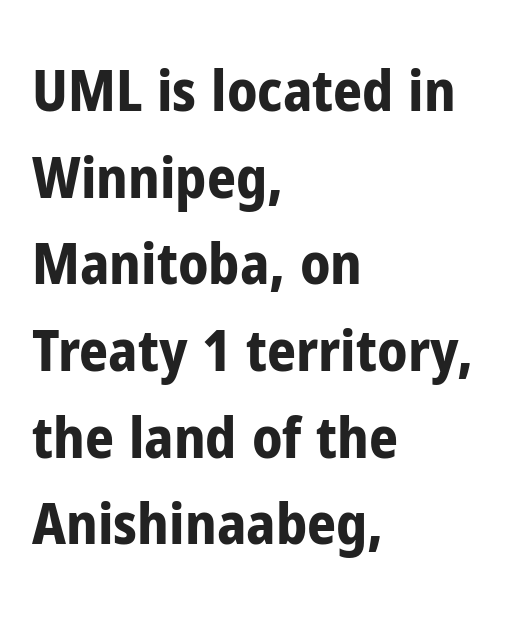
Q: Is the text bold? A: Yes.
Q: Is the text italic (slanted)? A: No, it is upright.
Q: Is the typeface a serif or a sans-serif typeface? A: Sans-serif.
Q: Is the text underlined? A: No.
Q: How is the paragraph aligned? A: Left-aligned.
Q: Is the spacing between letters normal or unusually wide? A: Normal.
Q: Is the spacing between lines tight, normal or loose? A: Normal.
Q: Width (condensed, normal, or wide)? A: Condensed.
Q: Stroke contrast? A: Low.
Q: x-height? A: Medium.
Q: Monospaced? A: No.
